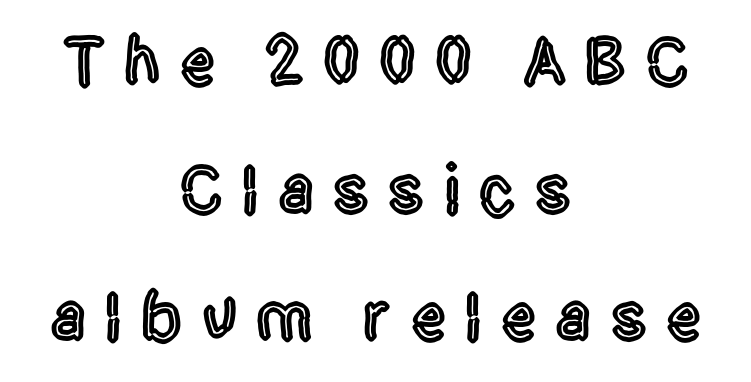
Tall strokes in this sample are plumb rather than angled. These lines are composed in type without serifs. Proportional: the letters do not fall into vertical columns. Has an underline been added? It has not.
